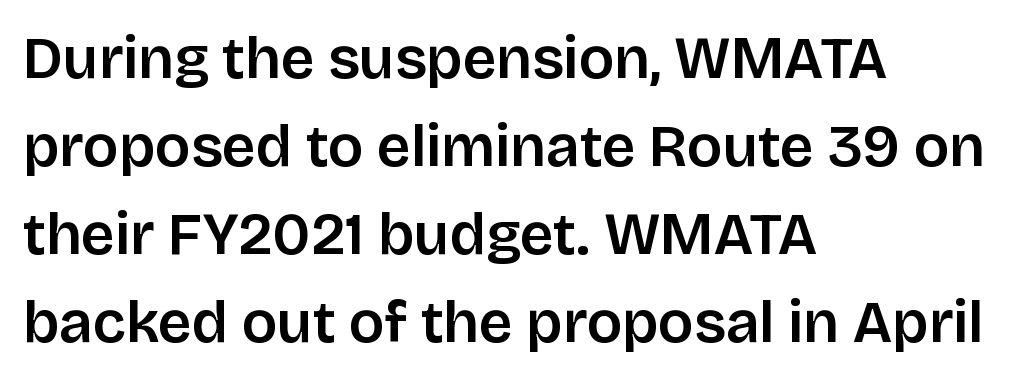
The image shows 59 px semibold sans-serif type, upright; set left-aligned, normal line spacing (1.49x), normal letter spacing, not underlined; low stroke contrast and a large x-height.
